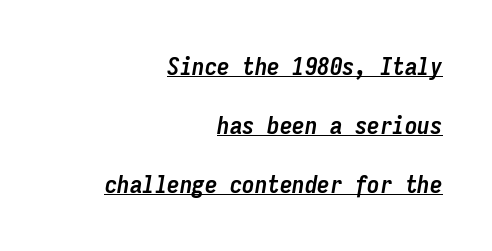
{"italic": "yes", "lean": "right", "slant_degrees": 9, "bold": "yes", "underline": "yes", "align": "right", "line_spacing": "loose", "line_spacing_ratio": 2.36, "letter_spacing": "normal", "letter_spacing_em": 0.0, "glyph_px": 25}
